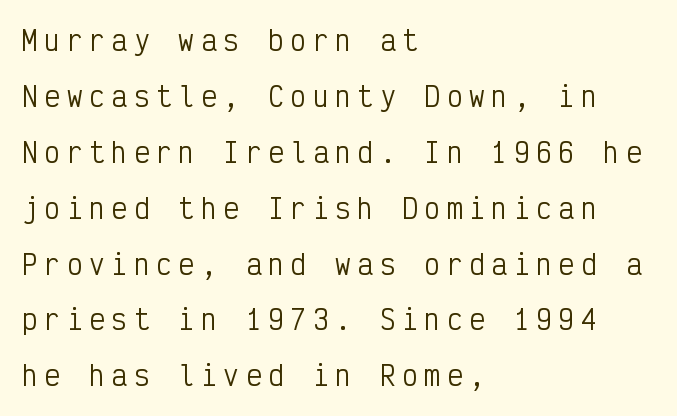
Q: Is the text bold? A: No.
Q: Is the text italic (slanted)? A: No, it is upright.
Q: Is the text underlined? A: No.
Q: How is the paragraph aligned? A: Left-aligned.
Q: Is the spacing between letters normal or unusually wide? A: Unusually wide.
Q: Is the spacing between lines tight, normal or loose? A: Loose.
